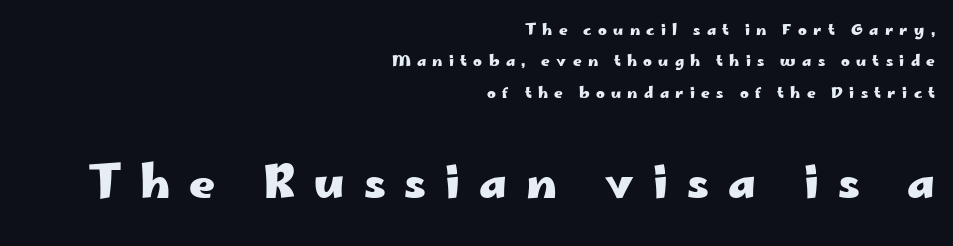
The image shows 45 px heavy, wide sans-serif type, upright; set right-aligned, loose line spacing (2.1x), unusually wide letter spacing (+0.42 em), not underlined; the second (bottom) block is 3.0x larger; low stroke contrast and a small x-height.
